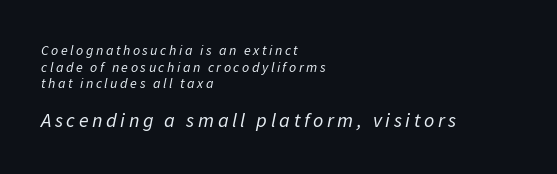
Q: Is the text bold? A: No.
Q: Is the text italic (slanted)? A: Yes, it leans right by about 11 degrees.
Q: Is the text underlined? A: No.
Q: How is the paragraph aligned? A: Left-aligned.
Q: Which block of text is set in a larger size, the first (top) or the second (bottom)? A: The second (bottom) one.
